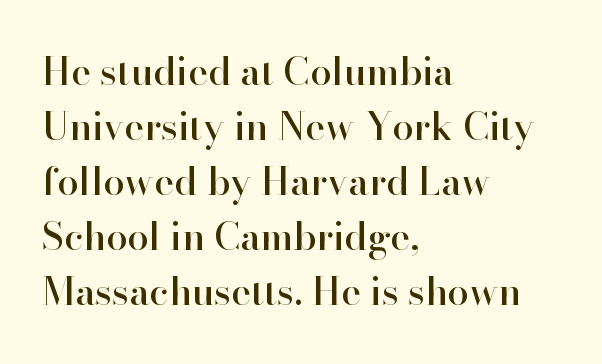
Q: Is the text italic (slanted)? A: No, it is upright.
Q: Is the typeface a serif or a sans-serif typeface? A: Serif.
Q: Is the text underlined? A: No.
Q: How is the paragraph aligned? A: Left-aligned.
Q: Is the spacing between letters normal or unusually wide? A: Normal.
Q: Is the spacing between lines tight, normal or loose? A: Normal.
Q: Width (condensed, normal, or wide)? A: Normal.
Q: Stroke contrast? A: High.
Q: x-height? A: Small.
Q: Monospaced? A: No.
